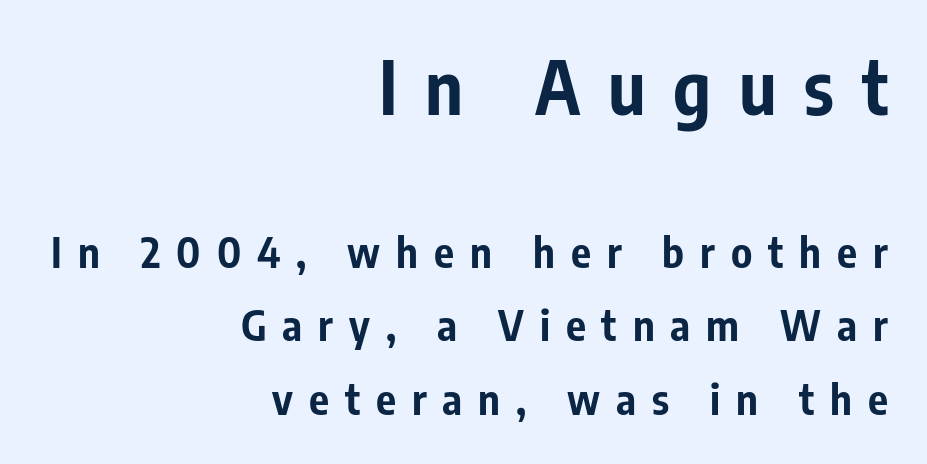
Size contrast runs from large at the top to small at the bottom. What kind of face is this? One without serifs — a sans. Quick note: underline off. Quick note: not italic, upright. The lines in this sample share a right terminus and differ only in where they begin.
